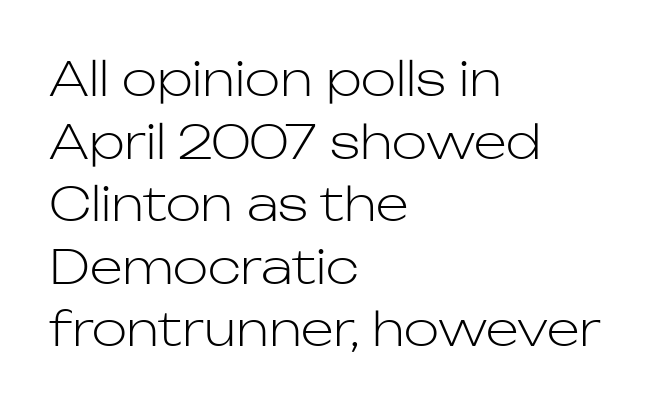
Q: Is the text bold? A: No.
Q: Is the text italic (slanted)? A: No, it is upright.
Q: Is the typeface a serif or a sans-serif typeface? A: Sans-serif.
Q: Is the text underlined? A: No.
Q: How is the paragraph aligned? A: Left-aligned.
Q: Is the spacing between letters normal or unusually wide? A: Normal.
Q: Is the spacing between lines tight, normal or loose? A: Normal.
Q: Width (condensed, normal, or wide)? A: Normal.
Q: Stroke contrast? A: Low.
Q: x-height? A: Medium.
Q: Monospaced? A: No.
